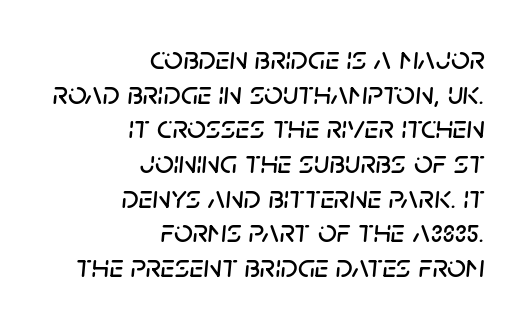
{"italic": "yes", "lean": "right", "slant_degrees": 5, "width": "normal", "stroke_contrast": "low", "x_height": "large", "monospaced": "no", "underline": "no", "align": "right", "line_spacing": "tight", "line_spacing_ratio": 1.05, "letter_spacing": "normal", "letter_spacing_em": 0.0, "glyph_px": 33}
